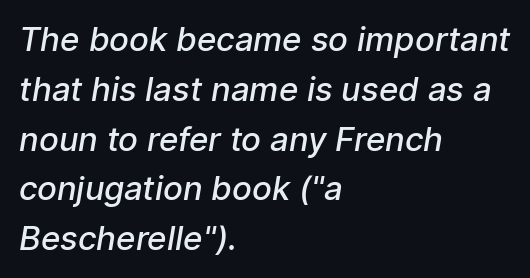
The image shows 33 px semibold sans-serif type; set left-aligned, normal line spacing (1.51x), normal letter spacing, not underlined; low stroke contrast and a medium x-height.
